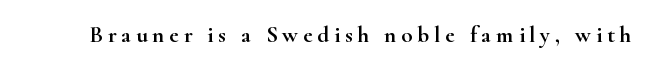
The image shows 23 px text type, upright; set unusually wide letter spacing (+0.21 em), not underlined.
